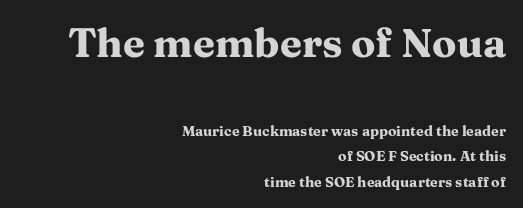
The image shows 40 px heavy, wide serif type, upright; set right-aligned, line spacing 1.82x, normal letter spacing, not underlined; the first (top) block is 2.86x larger; medium stroke contrast and a medium x-height.
